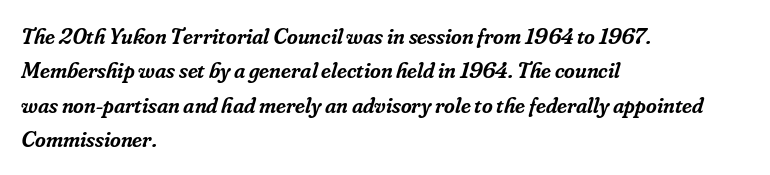
Rule under the text: the space is simply empty. Observe the lean: these are italic letterforms. Is the letter spacing exaggerated? No — it looks like the ordinary default. The sample has been set in demibold, a notch under bold.
